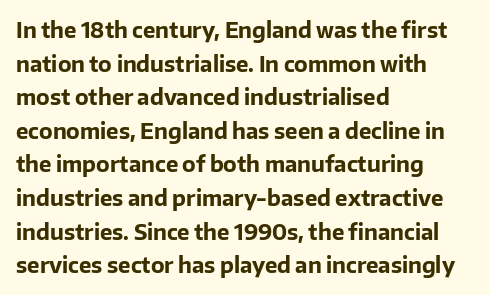
This sample uses plain, unmodified letter spacing. The lines are quadded left. If you measured baseline to baseline, you'd find a middling distance. A dark, heavy texture on the line: the type is bold. Unmarked baselines from the first word to the last.
